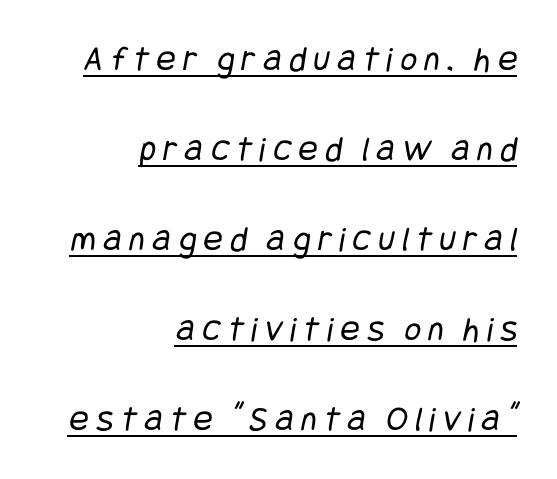
Q: Is the text bold? A: No.
Q: Is the typeface a serif or a sans-serif typeface? A: Sans-serif.
Q: Is the text underlined? A: Yes.
Q: How is the paragraph aligned? A: Right-aligned.
Q: Is the spacing between letters normal or unusually wide? A: Unusually wide.
Q: Is the spacing between lines tight, normal or loose? A: Loose.
Q: Width (condensed, normal, or wide)? A: Condensed.
Q: Stroke contrast? A: Low.
Q: x-height? A: Large.
